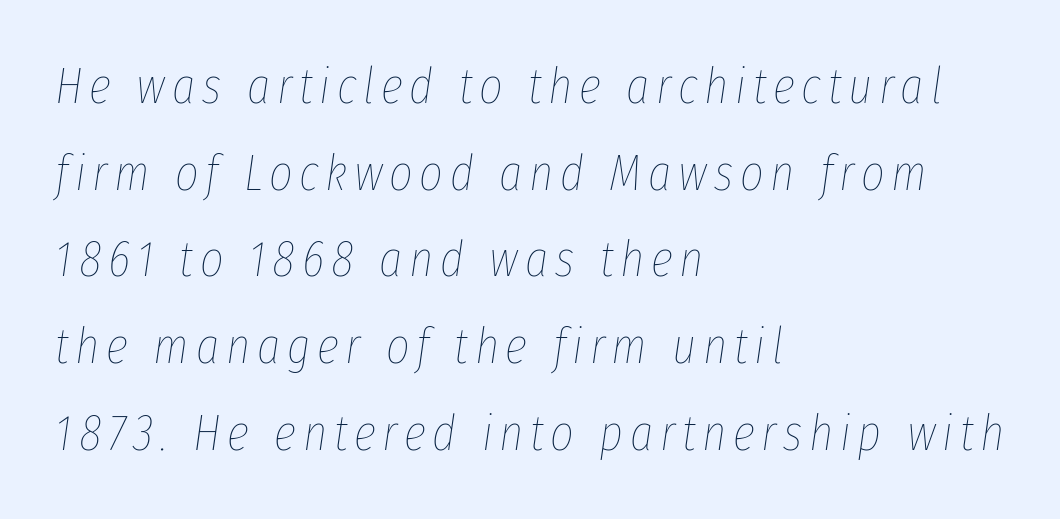
Q: Is the text bold? A: No.
Q: Is the text italic (slanted)? A: Yes, it leans right by about 8 degrees.
Q: Is the text underlined? A: No.
Q: How is the paragraph aligned? A: Left-aligned.
Q: Is the spacing between lines tight, normal or loose? A: Normal.
Q: Width (condensed, normal, or wide)? A: Condensed.
Q: Stroke contrast? A: Low.
Q: x-height? A: Medium.
Q: Monospaced? A: No.
